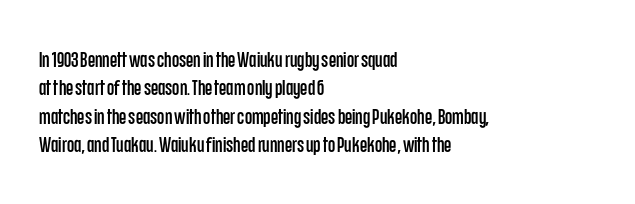
The image shows 21 px text type, upright; set left-aligned, normal line spacing (1.35x), normal letter spacing, not underlined.
